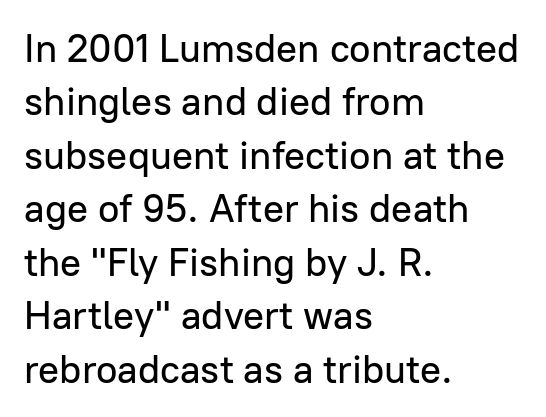
The image shows 39 px sans-serif type, upright; set left-aligned, normal line spacing (1.37x), normal letter spacing, not underlined; low stroke contrast and a medium x-height.
